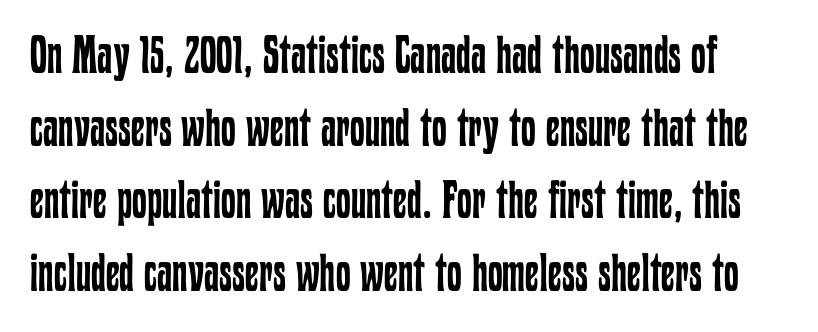
The image shows 53 px regular-weight, condensed type, upright; set normal line spacing (1.37x), normal letter spacing, not underlined; low stroke contrast and a medium x-height.
